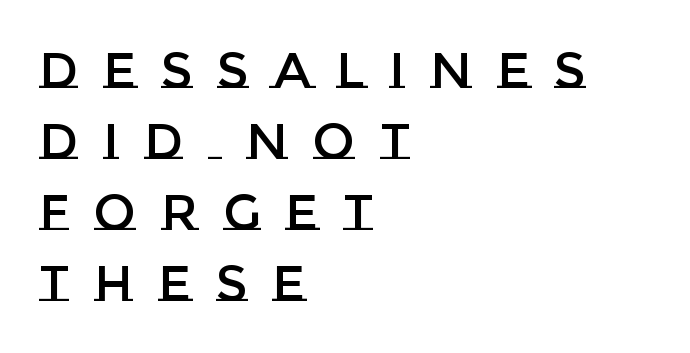
{"italic": "no", "width": "normal", "stroke_contrast": "low", "x_height": "large", "monospaced": "no", "underline": "no", "align": "left", "line_spacing": "normal", "line_spacing_ratio": 1.42, "letter_spacing": "wide", "letter_spacing_em": 0.5, "glyph_px": 50}
